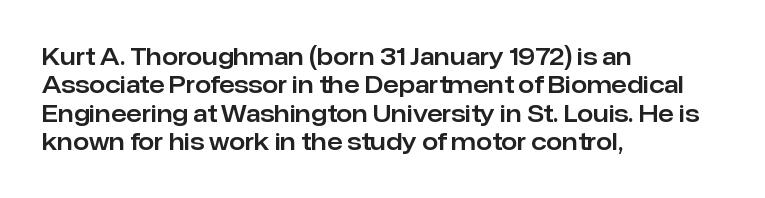
The image shows 23 px text type, upright; set left-aligned, line spacing 1.23x, normal letter spacing, not underlined.
